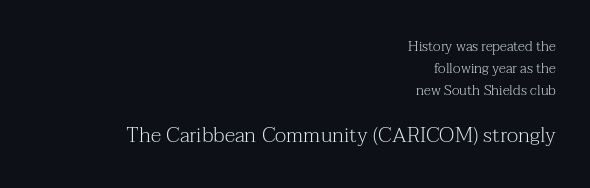
Baseline-to-baseline distance is the conventional proportion of letter height. Summary of weight: not heavy and not bold. Top chunk: small. Bottom chunk: large. Each row of text sits above clean, open space. Honestly, the letter spacing is just normal — you wouldn't notice it.
